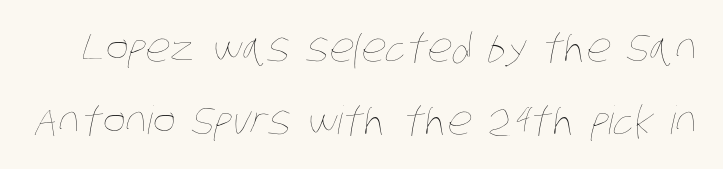
The image shows 39 px thin, condensed type; set line spacing 1.86x, normal letter spacing, not underlined; low stroke contrast and a large x-height.
